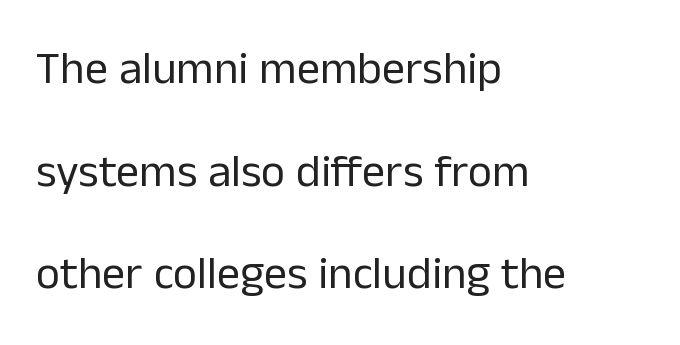
Q: Is the text bold? A: No.
Q: Is the text italic (slanted)? A: No, it is upright.
Q: Is the typeface a serif or a sans-serif typeface? A: Sans-serif.
Q: Is the text underlined? A: No.
Q: How is the paragraph aligned? A: Left-aligned.
Q: Is the spacing between letters normal or unusually wide? A: Normal.
Q: Is the spacing between lines tight, normal or loose? A: Loose.
Q: Width (condensed, normal, or wide)? A: Normal.
Q: Stroke contrast? A: Low.
Q: x-height? A: Medium.
Q: Monospaced? A: No.
